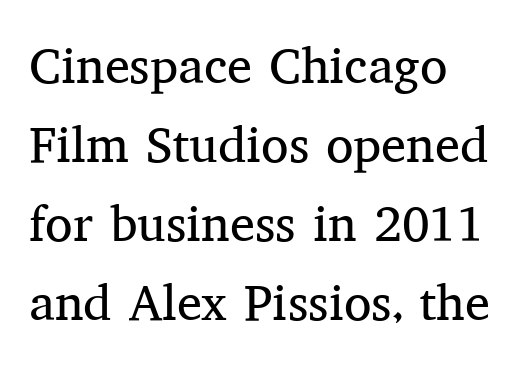
The image shows 50 px regular-weight serif type, upright; set left-aligned, normal line spacing (1.58x), normal letter spacing, not underlined; medium stroke contrast and a medium x-height.
